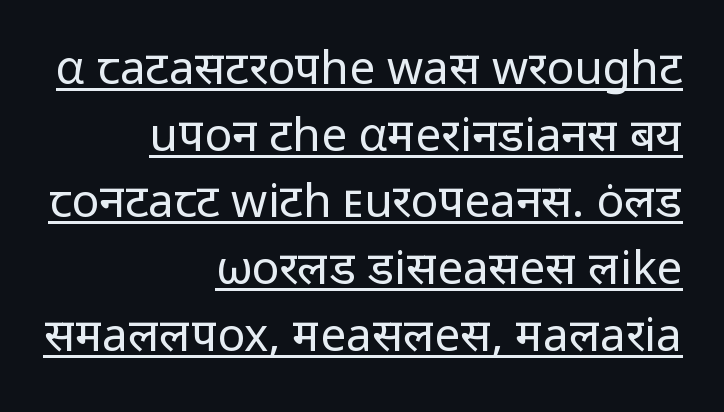
{"serif": "no", "italic": "no", "bold": "no", "weight": "regular", "width": "normal", "stroke_contrast": "low", "x_height": "medium", "monospaced": "no", "underline": "yes", "align": "right", "line_spacing": "normal", "line_spacing_ratio": 1.45, "letter_spacing": "normal", "letter_spacing_em": 0.0, "glyph_px": 46}
